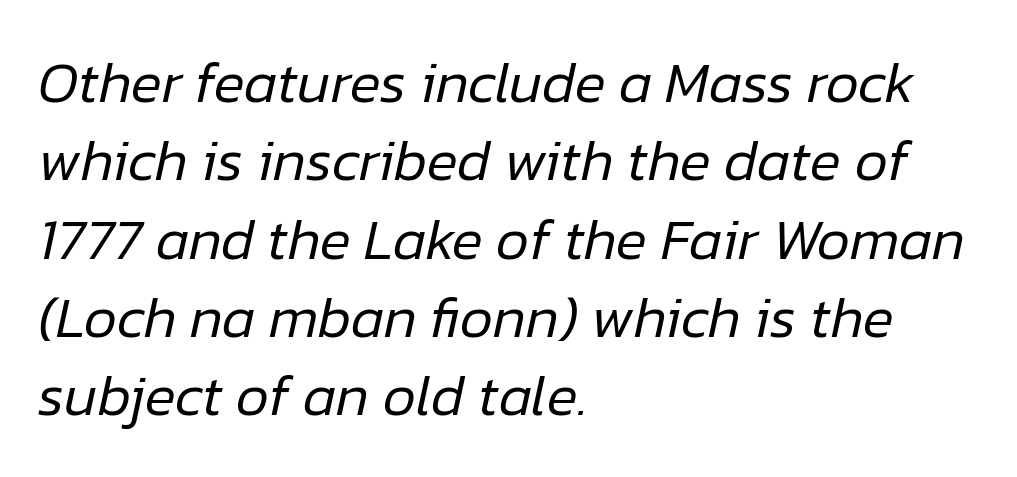
Standard letterfit; no display-style spreading of the glyphs. The letters advance in unequal steps, a hallmark of proportional type. Normally led — the rows are evenly, conventionally spaced. The cut favours lightness, reaching ordinary text weight at its darkest.
